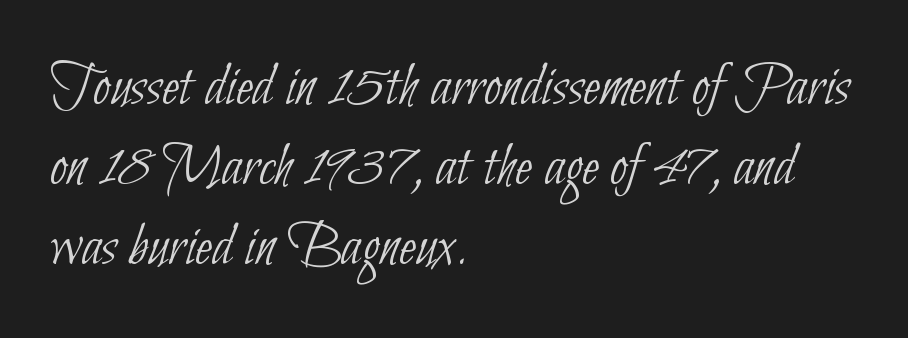
Q: Is the text bold? A: No.
Q: Is the typeface a serif or a sans-serif typeface? A: Sans-serif.
Q: Is the text underlined? A: No.
Q: How is the paragraph aligned? A: Left-aligned.
Q: Is the spacing between letters normal or unusually wide? A: Normal.
Q: Is the spacing between lines tight, normal or loose? A: Normal.
Q: Width (condensed, normal, or wide)? A: Condensed.
Q: Stroke contrast? A: Low.
Q: x-height? A: Small.
Q: Monospaced? A: No.
